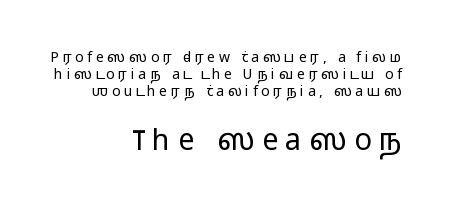
{"serif": "no", "italic": "no", "bold": "no", "weight": "light", "width": "wide", "stroke_contrast": "low", "x_height": "medium", "monospaced": "no", "underline": "no", "align": "right", "line_spacing_ratio": 1.22, "letter_spacing": "wide", "letter_spacing_em": 0.26, "larger_block": "second", "size_ratio": 2.07, "glyph_px": 29}
